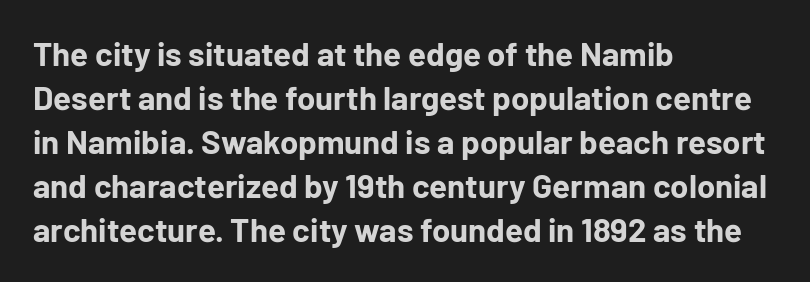
The image shows 33 px bold sans-serif type, upright; set left-aligned, normal line spacing (1.33x), normal letter spacing, not underlined; low stroke contrast and a medium x-height.
